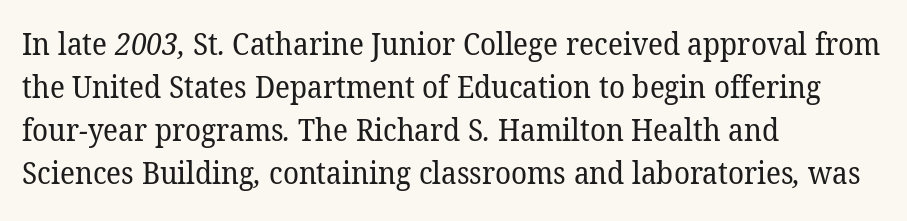
The image shows 30 px regular-weight serif type; set left-aligned, normal line spacing (1.43x), normal letter spacing, not underlined; low stroke contrast and a medium x-height.
